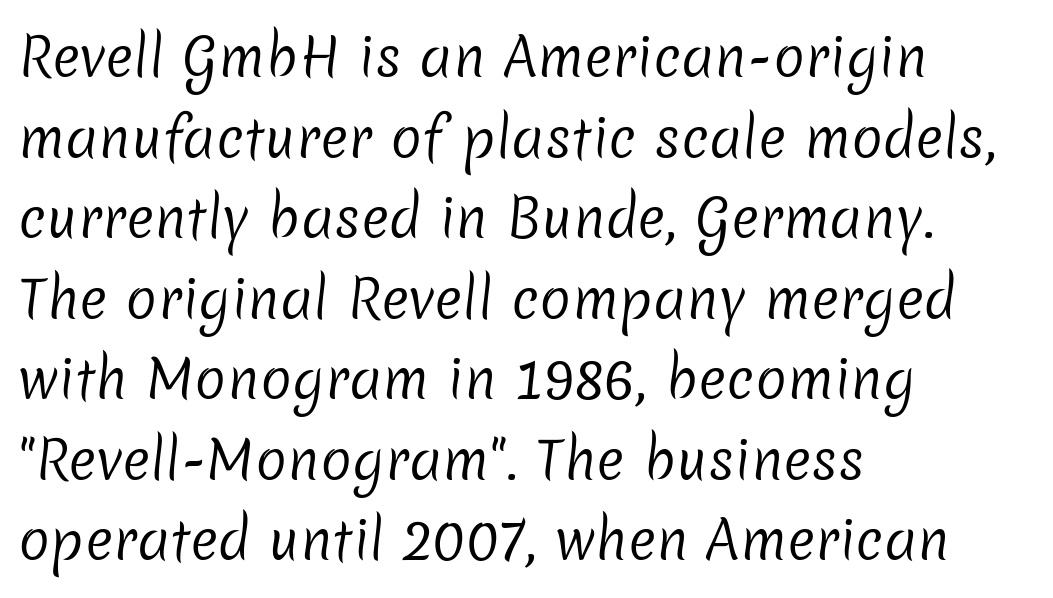
Q: Is the text bold? A: No.
Q: Is the typeface a serif or a sans-serif typeface? A: Sans-serif.
Q: Is the text underlined? A: No.
Q: How is the paragraph aligned? A: Left-aligned.
Q: Is the spacing between letters normal or unusually wide? A: Normal.
Q: Is the spacing between lines tight, normal or loose? A: Normal.
Q: Width (condensed, normal, or wide)? A: Normal.
Q: Stroke contrast? A: Low.
Q: x-height? A: Medium.
Q: Monospaced? A: No.
